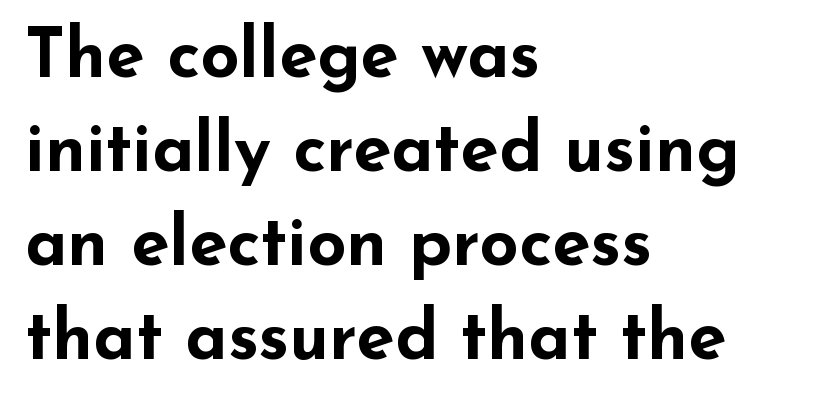
Students, note that the glyphs here touch the page at normal intervals. Does the lettering tilt? It doesn't — this is upright. Letterform terminals end flat and unadorned throughout the passage. The block of text has a typical density, with ordinary space between rows. Note the varied advance widths — an 'i' is clearly narrower than an 'm'. A full-strength bold gives these letters their thick strokes.
